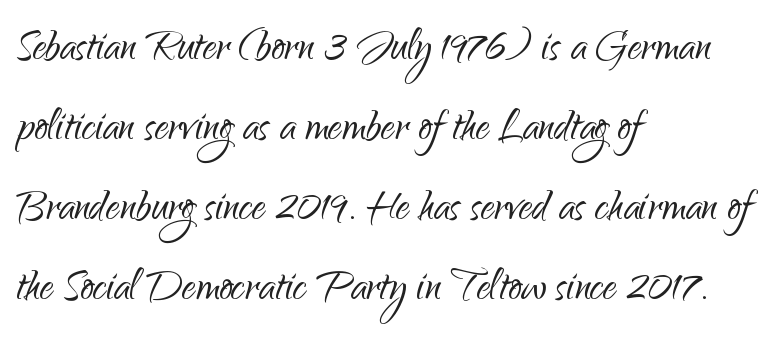
{"serif": "no", "bold": "no", "weight": "light", "width": "normal", "stroke_contrast": "low", "x_height": "small", "monospaced": "no", "underline": "no", "align": "left", "line_spacing": "normal", "line_spacing_ratio": 1.48, "letter_spacing": "normal", "letter_spacing_em": 0.0, "glyph_px": 54}
